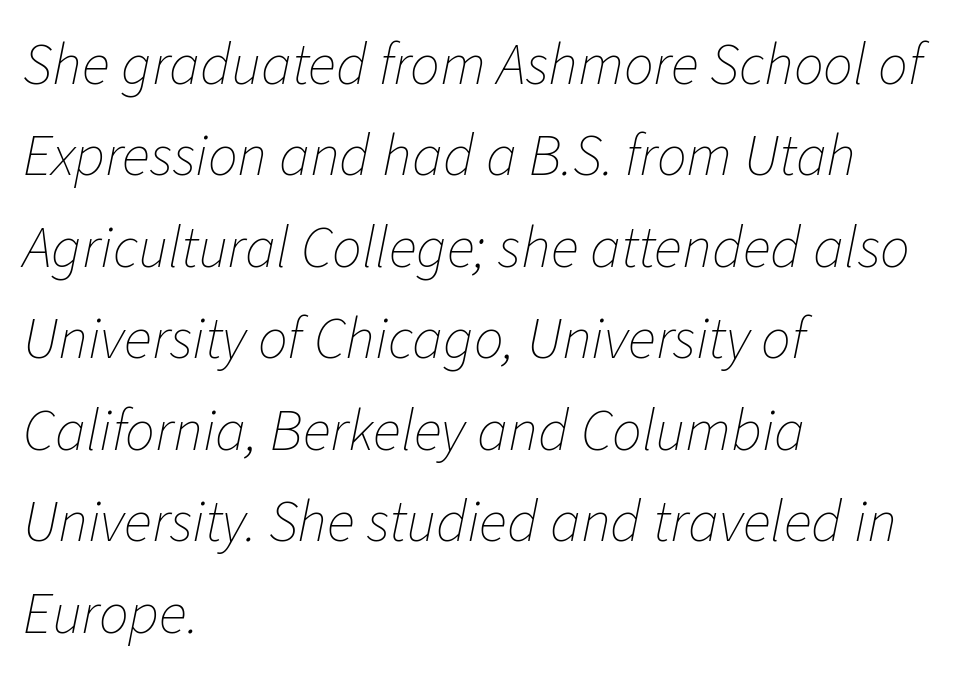
Q: Is the text bold? A: No.
Q: Is the text italic (slanted)? A: Yes, it leans right by about 11 degrees.
Q: Is the text underlined? A: No.
Q: How is the paragraph aligned? A: Left-aligned.
Q: Is the spacing between letters normal or unusually wide? A: Normal.
Q: Is the spacing between lines tight, normal or loose? A: Normal.
Q: Width (condensed, normal, or wide)? A: Normal.
Q: Stroke contrast? A: Low.
Q: x-height? A: Medium.
Q: Monospaced? A: No.
